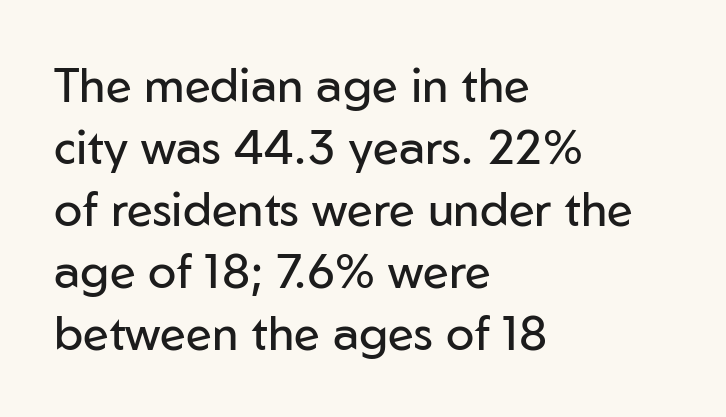
The font sits on the lighter half of the weight spectrum, regular included. The rag falls on the right side of this text block. Proportional: the letters do not fall into vertical columns. Observe the ordinary spacing: letters are neighbours, not strangers. The type sits square on the baseline with zero lean.
